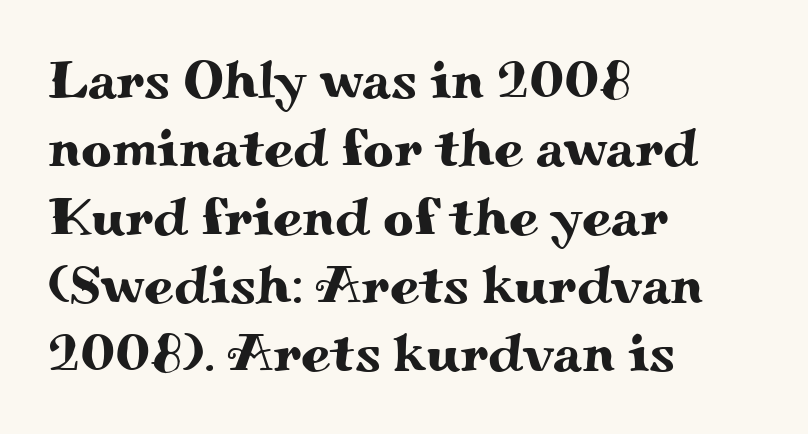
Q: Is the text italic (slanted)? A: No, it is upright.
Q: Is the typeface a serif or a sans-serif typeface? A: Serif.
Q: Is the text underlined? A: No.
Q: How is the paragraph aligned? A: Left-aligned.
Q: Is the spacing between letters normal or unusually wide? A: Normal.
Q: Is the spacing between lines tight, normal or loose? A: Normal.
Q: Width (condensed, normal, or wide)? A: Wide.
Q: Stroke contrast? A: Medium.
Q: x-height? A: Small.
Q: Monospaced? A: No.
